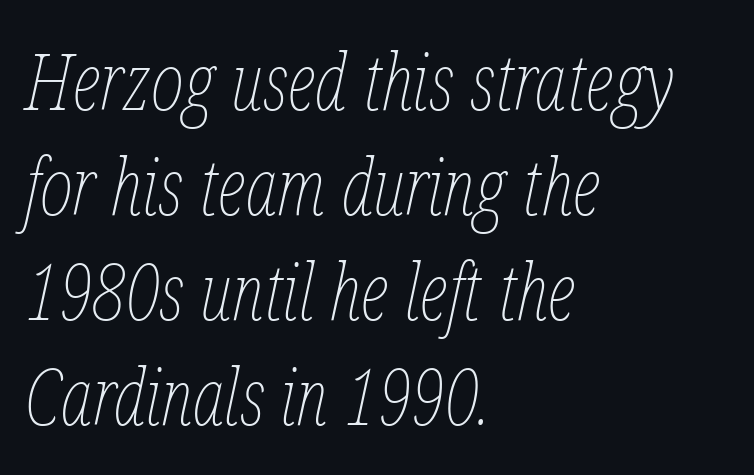
Q: Is the text bold? A: No.
Q: Is the text italic (slanted)? A: Yes, it leans right by about 12 degrees.
Q: Is the text underlined? A: No.
Q: How is the paragraph aligned? A: Left-aligned.
Q: Is the spacing between letters normal or unusually wide? A: Normal.
Q: Is the spacing between lines tight, normal or loose? A: Normal.
Q: Width (condensed, normal, or wide)? A: Condensed.
Q: Stroke contrast? A: Low.
Q: x-height? A: Medium.
Q: Monospaced? A: No.
